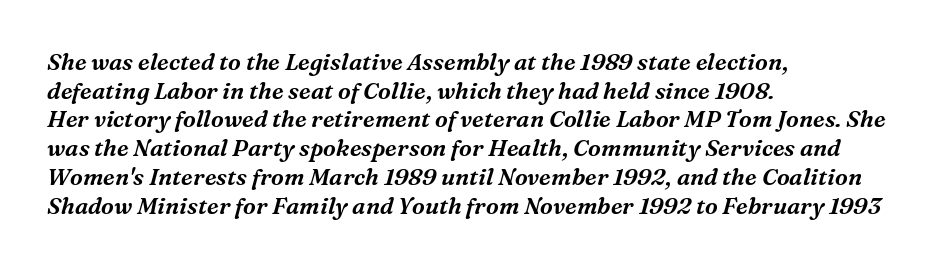
Each new line begins a customary step beneath the previous one. One-word summary of the alignment: left. Nobody touched the tracking dial on this one. Yep, that's italic — everything's leaning. The area under the type is left untouched.
